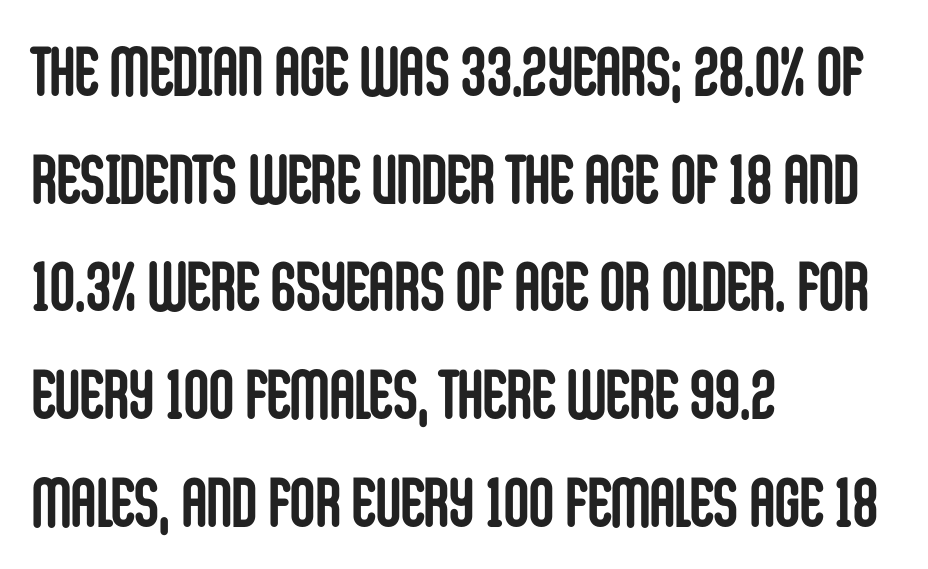
The image shows 69 px semibold, condensed sans-serif type, upright; set left-aligned, normal line spacing (1.56x), normal letter spacing, not underlined; low stroke contrast and a large x-height.
